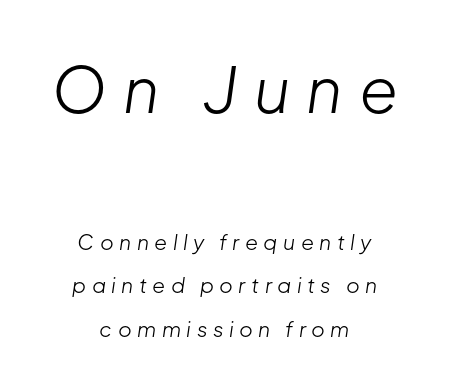
{"italic": "yes", "lean": "right", "slant_degrees": 8, "bold": "no", "weight": "light", "width": "normal", "stroke_contrast": "low", "x_height": "medium", "monospaced": "no", "underline": "no", "align": "center", "line_spacing": "loose", "line_spacing_ratio": 2.07, "letter_spacing": "wide", "letter_spacing_em": 0.26, "larger_block": "first", "size_ratio": 3.0, "glyph_px": 63}
